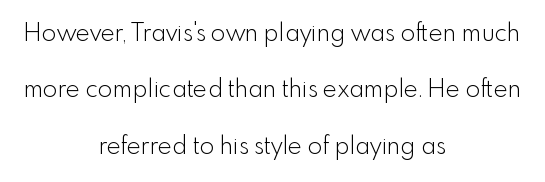
Q: Is the text bold? A: No.
Q: Is the text italic (slanted)? A: No, it is upright.
Q: Is the text underlined? A: No.
Q: How is the paragraph aligned? A: Centered.
Q: Is the spacing between letters normal or unusually wide? A: Normal.
Q: Is the spacing between lines tight, normal or loose? A: Loose.
